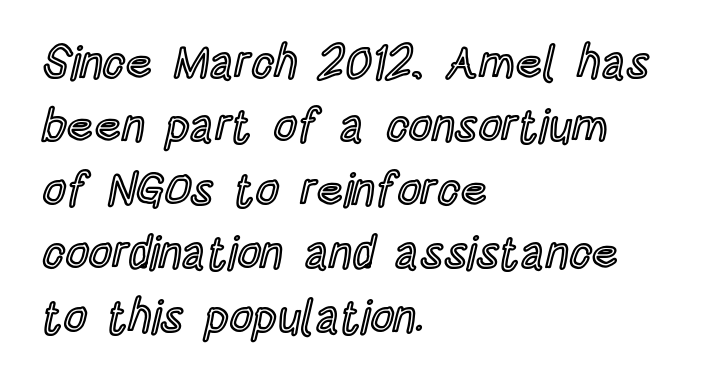
{"width": "condensed", "x_height": "large", "monospaced": "no", "underline": "no", "align": "left", "line_spacing": "normal", "line_spacing_ratio": 1.38, "letter_spacing": "normal", "letter_spacing_em": 0.0, "glyph_px": 46}
